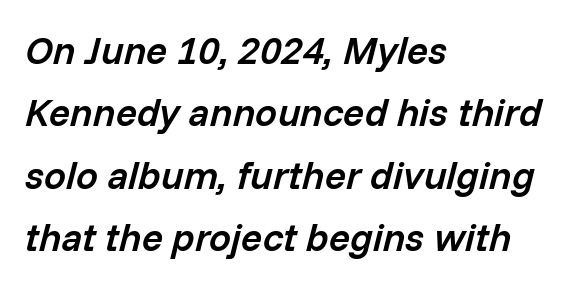
Do the characters align in a grid? No, the font is proportional. One glance says typical: line gaps are just what's usual. Designer's note — italics engaged. A somewhat darkened texture: the type is semibold rather than bold. Words float on clear page, feet unadorned. Words appear dense and cohesive because spacing is normal.
